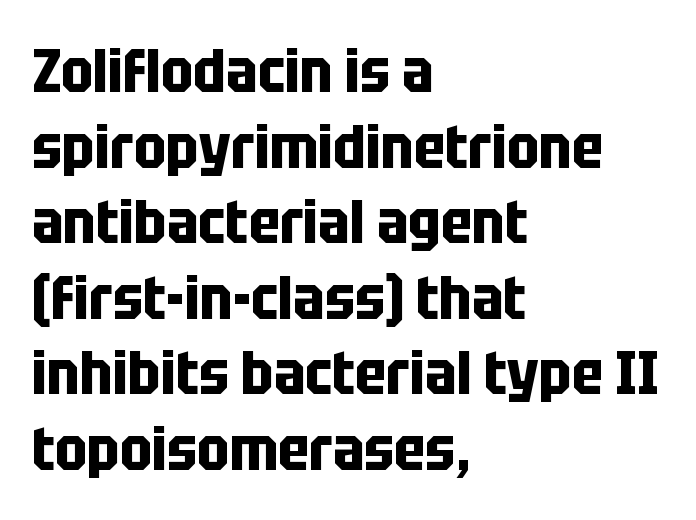
The image shows 60 px bold, condensed sans-serif type, upright; set left-aligned, normal line spacing (1.26x), normal letter spacing, not underlined; low stroke contrast and a large x-height.
